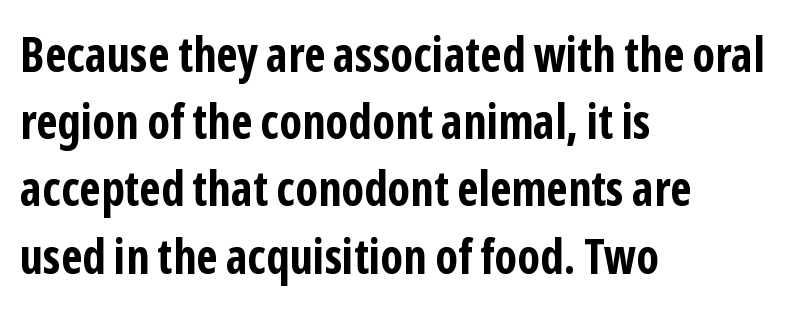
Q: Is the text bold? A: Yes.
Q: Is the text italic (slanted)? A: No, it is upright.
Q: Is the typeface a serif or a sans-serif typeface? A: Sans-serif.
Q: Is the text underlined? A: No.
Q: How is the paragraph aligned? A: Left-aligned.
Q: Is the spacing between letters normal or unusually wide? A: Normal.
Q: Is the spacing between lines tight, normal or loose? A: Normal.
Q: Width (condensed, normal, or wide)? A: Condensed.
Q: Stroke contrast? A: Low.
Q: x-height? A: Medium.
Q: Monospaced? A: No.
